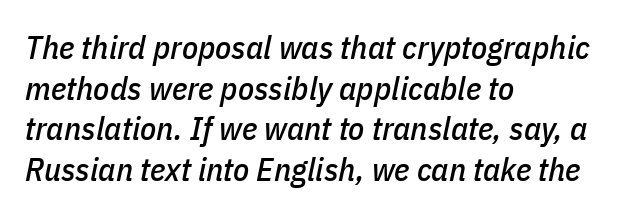
Q: Is the text italic (slanted)? A: Yes, it leans right by about 11 degrees.
Q: Is the text underlined? A: No.
Q: How is the paragraph aligned? A: Left-aligned.
Q: Is the spacing between letters normal or unusually wide? A: Normal.
Q: Width (condensed, normal, or wide)? A: Condensed.
Q: Stroke contrast? A: Low.
Q: x-height? A: Medium.
Q: Monospaced? A: No.
